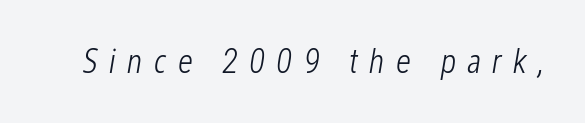
Tracking value appears strongly positive — letters spread wide. Weight class: somewhere from thin through regular. Designer's note — italics engaged. Looks like regular typesetting: each glyph gets only the width it needs. A bare baseline throughout the passage.
